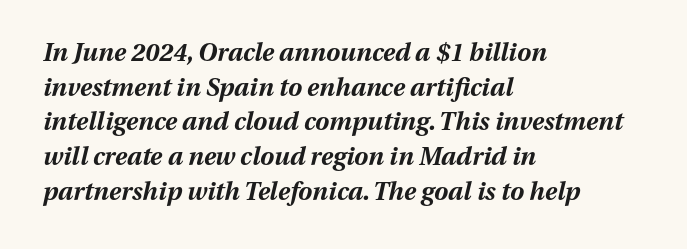
Q: Is the text bold? A: Yes.
Q: Is the text italic (slanted)? A: Yes, it leans right by about 13 degrees.
Q: Is the text underlined? A: No.
Q: How is the paragraph aligned? A: Left-aligned.
Q: Is the spacing between letters normal or unusually wide? A: Normal.
Q: Is the spacing between lines tight, normal or loose? A: Normal.
